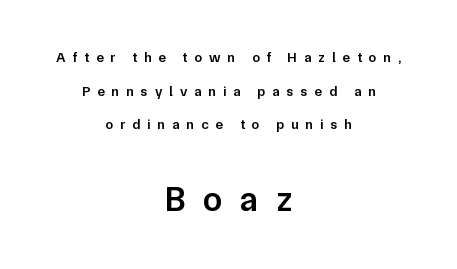
Anything drawn beneath the words? Only blank space. Widely set lines give the paragraph a tall, airy silhouette. Short note: letters widely spaced. Proportional: the letters do not fall into vertical columns. The letters in the lower block stand taller than those in the block above. Where is the straight margin? There isn't one; the lines are centered.
